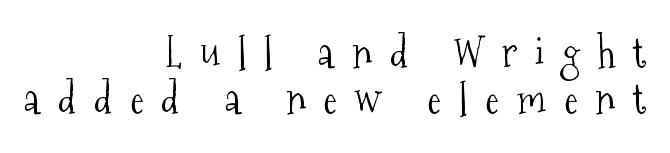
The image shows 41 px light, condensed serif type, upright; set right-aligned, tight line spacing (1.13x), unusually wide letter spacing (+0.44 em), not underlined; medium stroke contrast and a medium x-height.
